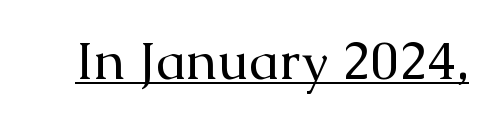
The image shows 53 px regular-weight serif type, upright; set normal letter spacing, underlined; medium stroke contrast and a medium x-height.
